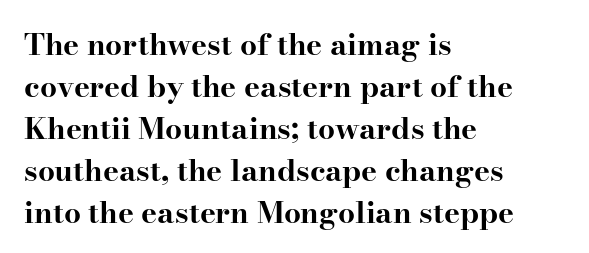
Q: Is the text bold? A: Yes.
Q: Is the text italic (slanted)? A: No, it is upright.
Q: Is the typeface a serif or a sans-serif typeface? A: Serif.
Q: Is the text underlined? A: No.
Q: How is the paragraph aligned? A: Left-aligned.
Q: Is the spacing between letters normal or unusually wide? A: Normal.
Q: Is the spacing between lines tight, normal or loose? A: Normal.
Q: Width (condensed, normal, or wide)? A: Wide.
Q: Stroke contrast? A: High.
Q: x-height? A: Small.
Q: Monospaced? A: No.
